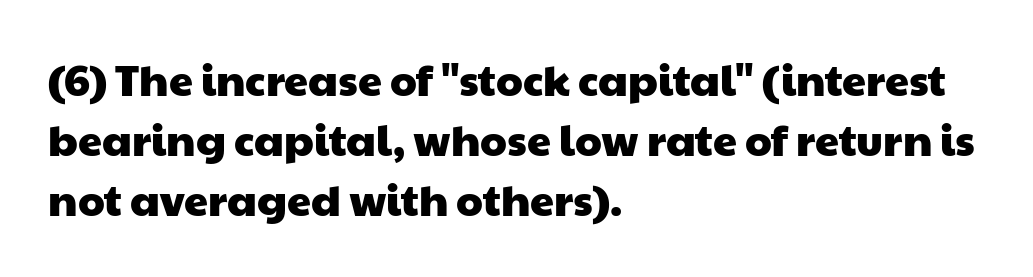
Left-aligned paragraph, ragged on the right. The face used here is proportionally spaced, like ordinary book or web type. The gaps between neighbouring characters are ordinary and unremarkable. A typesetter would call this leading conventional body-copy spacing. Unlike a traditional serif, this face leaves its strokes unadorned. Bare-footed words on every line.
